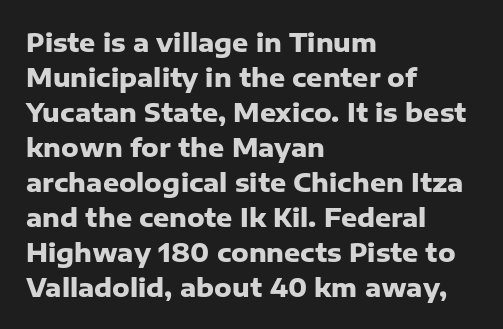
Q: Is the text bold? A: Yes.
Q: Is the text italic (slanted)? A: No, it is upright.
Q: Is the text underlined? A: No.
Q: How is the paragraph aligned? A: Left-aligned.
Q: Is the spacing between letters normal or unusually wide? A: Normal.
Q: Is the spacing between lines tight, normal or loose? A: Normal.
